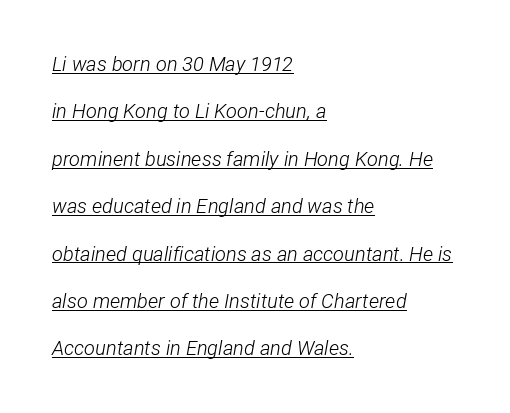
The image shows 20 px text type, italic (leaning right); set left-aligned, loose line spacing (2.37x), normal letter spacing, underlined.
